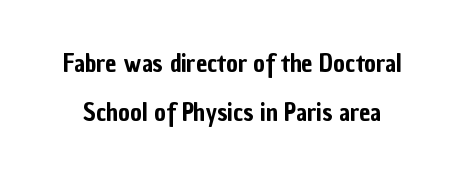
{"italic": "no", "underline": "no", "line_spacing": "loose", "line_spacing_ratio": 1.95, "letter_spacing": "normal", "letter_spacing_em": 0.0, "glyph_px": 25}
